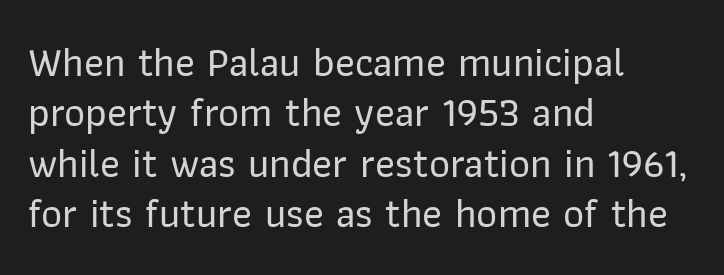
What stands out about the letter spacing? Nothing — it is the standard amount. Every stem runs plumb, perpendicular to the baseline. Do the characters align in a grid? No, the font is proportional. Font category for this specimen: sans-serif. Decoration check: the copy has no underline.
